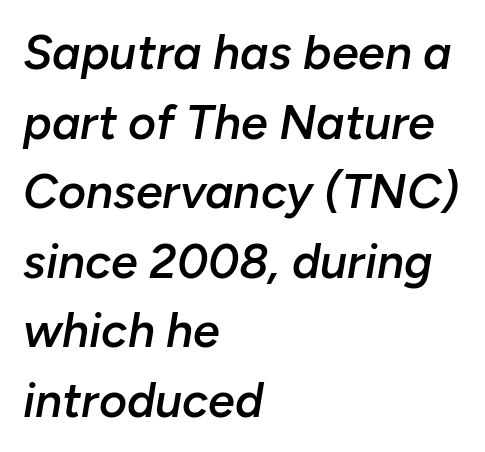
{"italic": "yes", "lean": "right", "slant_degrees": 10, "bold": "semi", "weight": "semibold", "width": "normal", "stroke_contrast": "low", "x_height": "medium", "monospaced": "no", "underline": "no", "align": "left", "line_spacing": "normal", "line_spacing_ratio": 1.45, "letter_spacing": "normal", "letter_spacing_em": 0.0, "glyph_px": 48}
